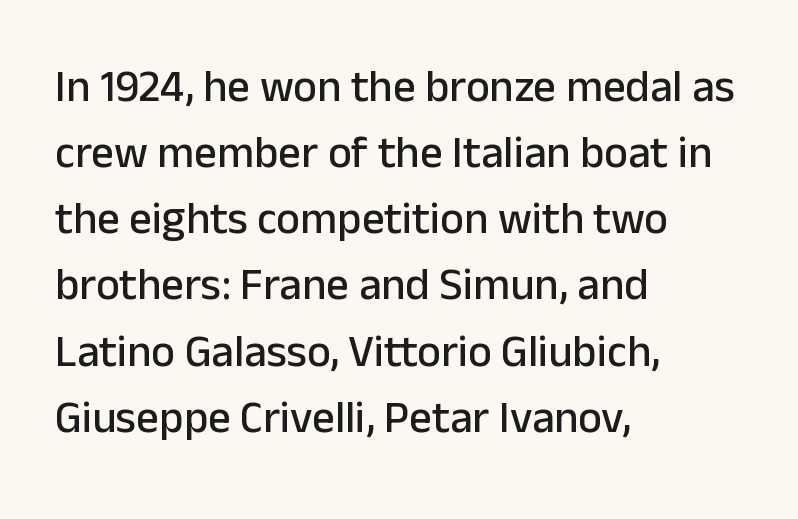
Q: Is the text italic (slanted)? A: No, it is upright.
Q: Is the typeface a serif or a sans-serif typeface? A: Sans-serif.
Q: Is the text underlined? A: No.
Q: How is the paragraph aligned? A: Left-aligned.
Q: Is the spacing between letters normal or unusually wide? A: Normal.
Q: Is the spacing between lines tight, normal or loose? A: Normal.
Q: Width (condensed, normal, or wide)? A: Normal.
Q: Stroke contrast? A: Low.
Q: x-height? A: Medium.
Q: Monospaced? A: No.
